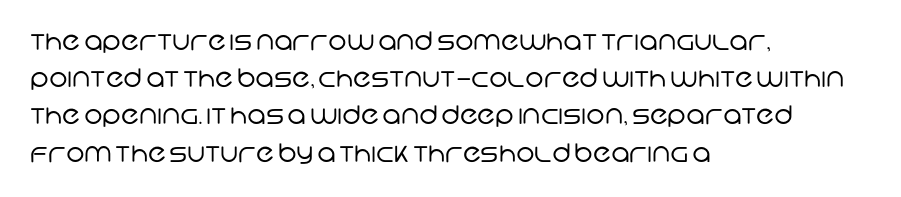
The image shows 25 px text type; set left-aligned, normal line spacing (1.49x), normal letter spacing, not underlined.
